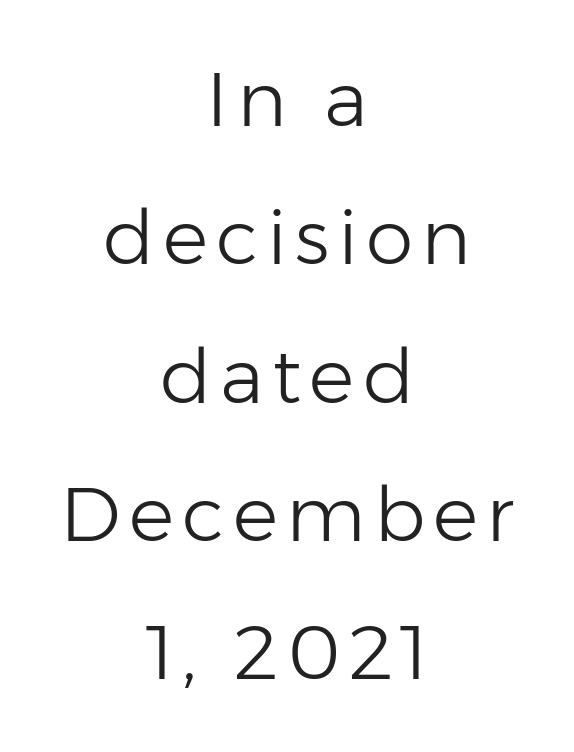
Q: Is the text bold? A: No.
Q: Is the text italic (slanted)? A: No, it is upright.
Q: Is the typeface a serif or a sans-serif typeface? A: Sans-serif.
Q: Is the text underlined? A: No.
Q: How is the paragraph aligned? A: Centered.
Q: Width (condensed, normal, or wide)? A: Normal.
Q: Stroke contrast? A: Low.
Q: x-height? A: Medium.
Q: Monospaced? A: No.
